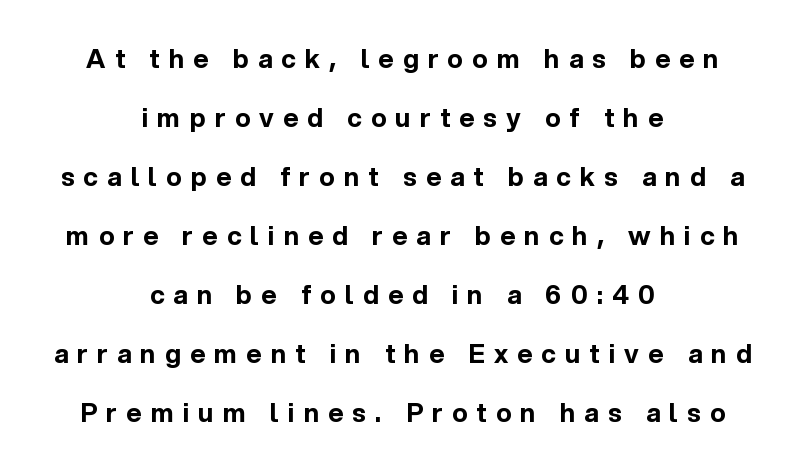
The image shows 26 px bold type, upright; set centered, loose line spacing (2.27x), unusually wide letter spacing (+0.35 em), not underlined.
